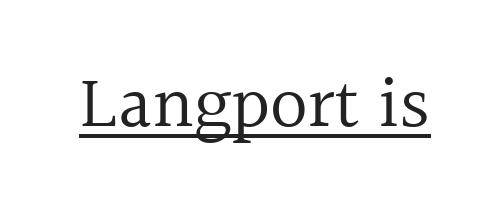
{"serif": "yes", "italic": "no", "bold": "no", "weight": "regular", "width": "normal", "x_height": "medium", "monospaced": "no", "underline": "yes", "letter_spacing": "normal", "letter_spacing_em": 0.0, "glyph_px": 74}
